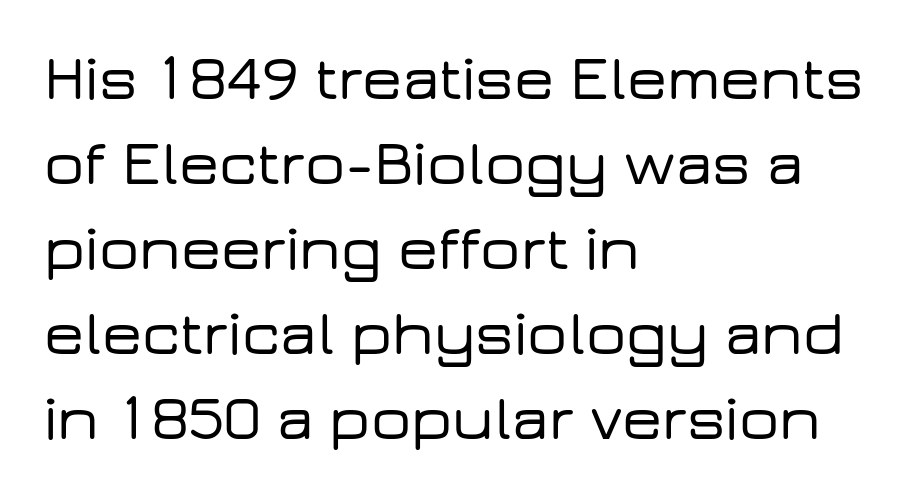
The image shows 63 px wide sans-serif type, upright; set left-aligned, normal line spacing (1.35x), normal letter spacing, not underlined; low stroke contrast and a medium x-height.
